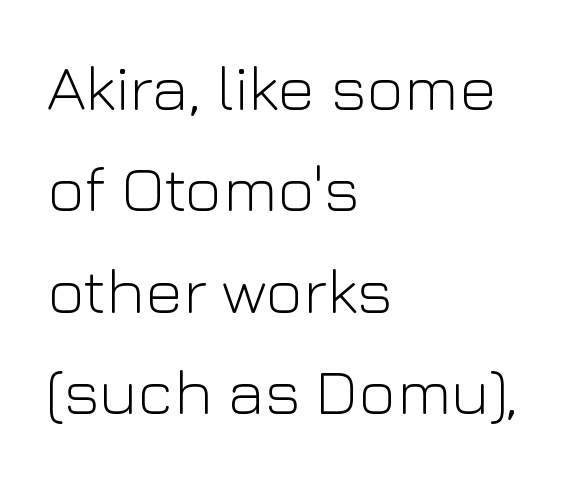
{"serif": "no", "italic": "no", "bold": "no", "weight": "light", "width": "normal", "stroke_contrast": "low", "x_height": "medium", "monospaced": "no", "underline": "no", "align": "left", "line_spacing": "normal", "line_spacing_ratio": 1.56, "letter_spacing": "normal", "letter_spacing_em": 0.0, "glyph_px": 65}
